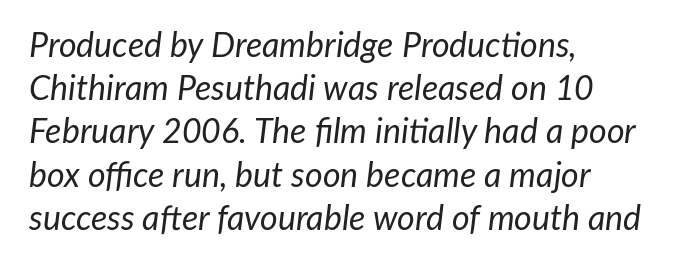
{"italic": "yes", "lean": "right", "slant_degrees": 7, "bold": "no", "weight": "regular", "width": "normal", "stroke_contrast": "low", "x_height": "medium", "monospaced": "no", "underline": "no", "align": "left", "line_spacing": "normal", "line_spacing_ratio": 1.27, "letter_spacing": "normal", "letter_spacing_em": 0.0, "glyph_px": 34}
